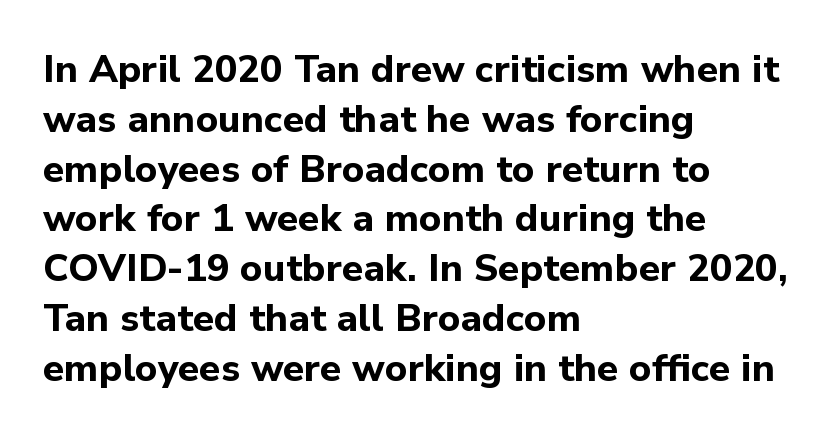
{"serif": "no", "italic": "no", "bold": "yes", "weight": "bold", "width": "normal", "stroke_contrast": "low", "x_height": "medium", "monospaced": "no", "underline": "no", "align": "left", "line_spacing": "normal", "line_spacing_ratio": 1.31, "letter_spacing": "normal", "letter_spacing_em": 0.0, "glyph_px": 38}
